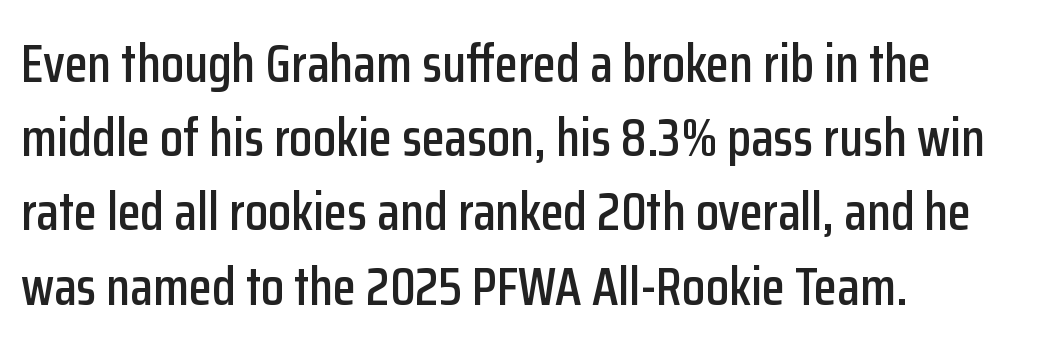
A typesetter would call this proportional, since set widths differ per character. Typographically, this falls in the sans-serif category. Students, note that the glyphs here touch the page at normal intervals. It's the straight-up-and-down kind of type. Whoever set this chose a conventional vertical rhythm.
